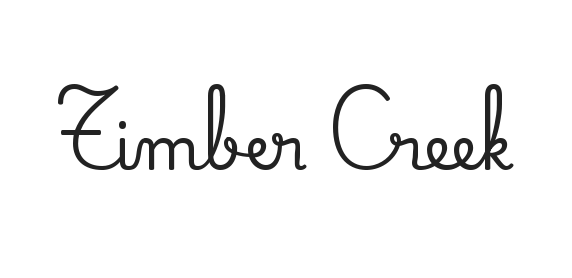
Q: Is the text italic (slanted)? A: No, it is upright.
Q: Is the typeface a serif or a sans-serif typeface? A: Serif.
Q: Is the text underlined? A: No.
Q: Is the spacing between letters normal or unusually wide? A: Normal.
Q: Width (condensed, normal, or wide)? A: Normal.
Q: Stroke contrast? A: Low.
Q: x-height? A: Small.
Q: Monospaced? A: No.
